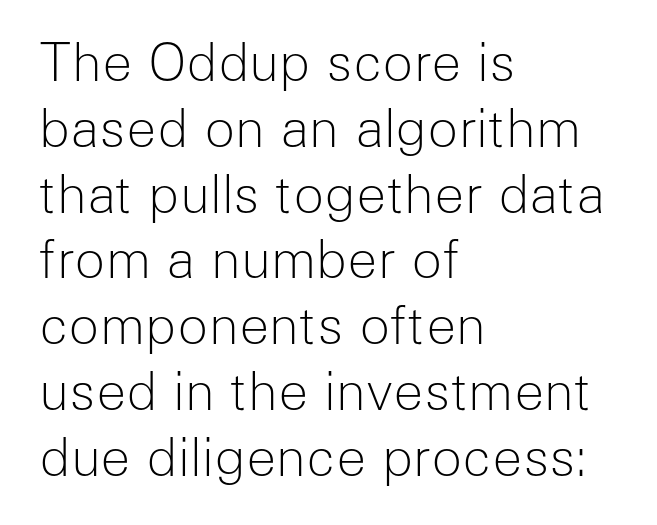
Line starts are locked; line ends wander. The space between consecutive lines is moderate. A typesetter would mark this as roman, not italic. The specimen omits any rule beneath the text block's lines. The type family on display is of the sans-serif kind.
